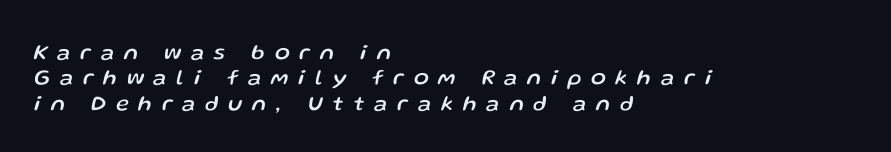
Does extra space separate the letters? Yes, quite a lot of it. When letters slant like this, we call the style italic. The space beneath each line is pristine and unruled. The rendering anchors every line to the left-hand side.
